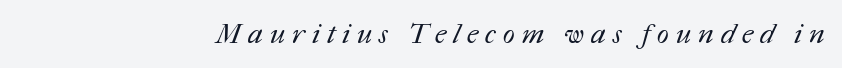
The image shows 28 px regular-weight type; set unusually wide letter spacing (+0.25 em), not underlined; medium stroke contrast and a medium x-height.
